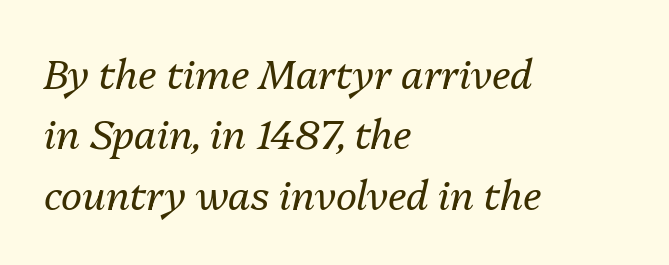
{"italic": "yes", "lean": "right", "slant_degrees": 13, "bold": "no", "weight": "regular", "width": "normal", "stroke_contrast": "medium", "x_height": "medium", "monospaced": "no", "underline": "no", "align": "left", "line_spacing": "normal", "line_spacing_ratio": 1.51, "letter_spacing": "normal", "letter_spacing_em": 0.0, "glyph_px": 40}
